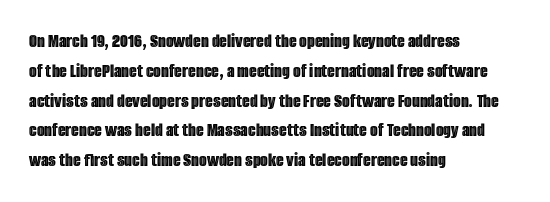
Q: Is the text italic (slanted)? A: No, it is upright.
Q: Is the text underlined? A: No.
Q: How is the paragraph aligned? A: Left-aligned.
Q: Is the spacing between letters normal or unusually wide? A: Normal.
Q: Is the spacing between lines tight, normal or loose? A: Normal.
